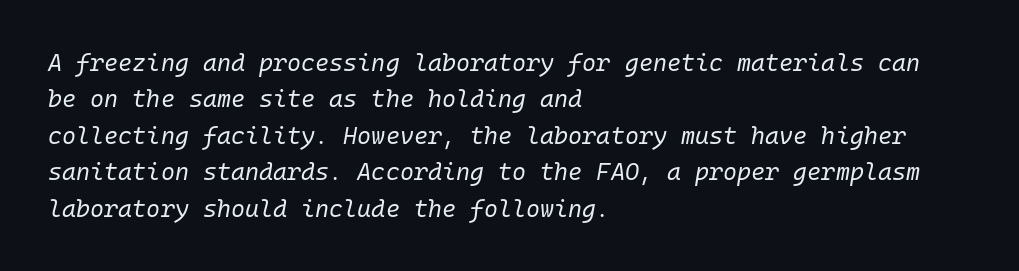
Q: Is the text bold? A: No.
Q: Is the text italic (slanted)? A: Yes, it leans right by about 10 degrees.
Q: Is the text underlined? A: No.
Q: How is the paragraph aligned? A: Left-aligned.
Q: Is the spacing between letters normal or unusually wide? A: Normal.
Q: Is the spacing between lines tight, normal or loose? A: Normal.
